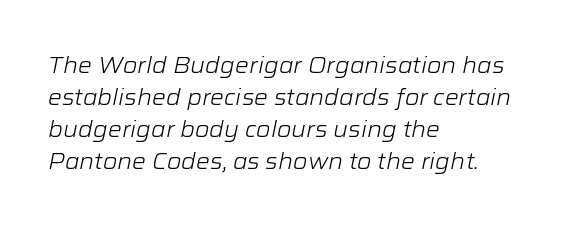
The image shows 22 px text type, italic (leaning right); set left-aligned, normal line spacing (1.45x), normal letter spacing, not underlined.
